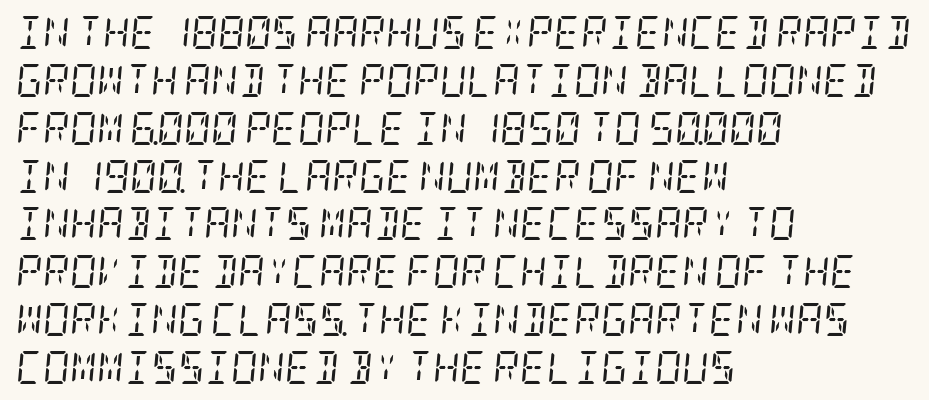
Q: Is the text bold? A: No.
Q: Is the text italic (slanted)? A: Yes, it leans right by about 5 degrees.
Q: Is the typeface a serif or a sans-serif typeface? A: Serif.
Q: Is the text underlined? A: No.
Q: How is the paragraph aligned? A: Left-aligned.
Q: Is the spacing between letters normal or unusually wide? A: Normal.
Q: Is the spacing between lines tight, normal or loose? A: Normal.
Q: Width (condensed, normal, or wide)? A: Condensed.
Q: Stroke contrast? A: Low.
Q: x-height? A: Large.
